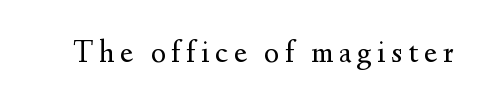
Q: Is the text bold? A: No.
Q: Is the text italic (slanted)? A: No, it is upright.
Q: Is the typeface a serif or a sans-serif typeface? A: Serif.
Q: Is the text underlined? A: No.
Q: Width (condensed, normal, or wide)? A: Normal.
Q: Stroke contrast? A: Medium.
Q: x-height? A: Small.
Q: Monospaced? A: No.
